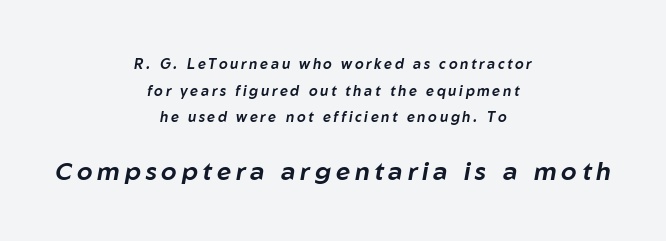
Q: Is the text italic (slanted)? A: Yes, it leans right by about 10 degrees.
Q: Is the text underlined? A: No.
Q: How is the paragraph aligned? A: Centered.
Q: Is the spacing between lines tight, normal or loose? A: Loose.
Q: Which block of text is set in a larger size, the first (top) or the second (bottom)? A: The second (bottom) one.
